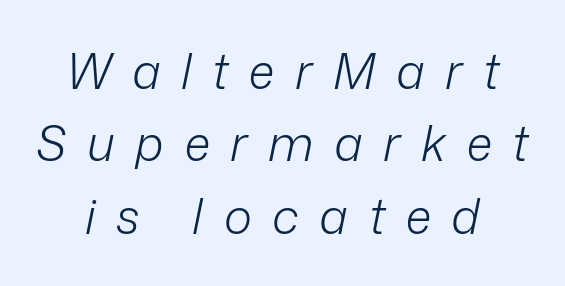
The image shows 48 px light type, italic (leaning right); set centered, normal line spacing (1.51x), unusually wide letter spacing (+0.43 em), not underlined; low stroke contrast and a medium x-height.
